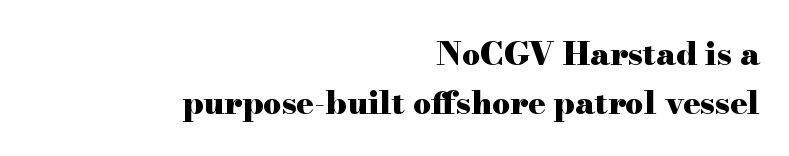
Q: Is the text bold? A: Yes.
Q: Is the text italic (slanted)? A: No, it is upright.
Q: Is the typeface a serif or a sans-serif typeface? A: Serif.
Q: Is the text underlined? A: No.
Q: How is the paragraph aligned? A: Right-aligned.
Q: Is the spacing between letters normal or unusually wide? A: Normal.
Q: Is the spacing between lines tight, normal or loose? A: Normal.
Q: Width (condensed, normal, or wide)? A: Wide.
Q: Stroke contrast? A: High.
Q: x-height? A: Small.
Q: Monospaced? A: No.
